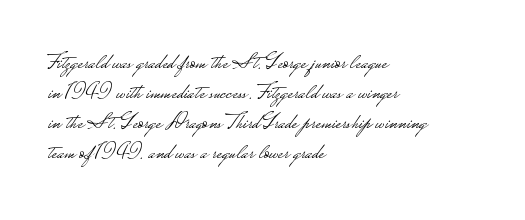
{"bold": "no", "underline": "no", "align": "left", "line_spacing": "normal", "line_spacing_ratio": 1.3, "letter_spacing": "normal", "letter_spacing_em": 0.0, "glyph_px": 23}
